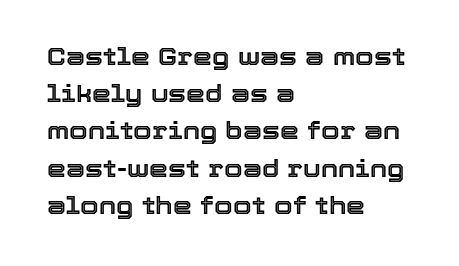
The image shows 24 px text type, upright; set left-aligned, normal line spacing (1.55x), normal letter spacing, not underlined.
